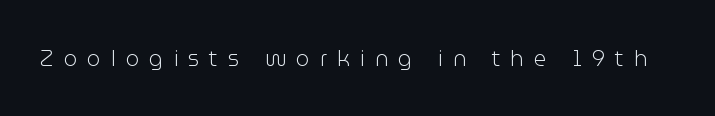
{"italic": "no", "bold": "no", "underline": "no", "letter_spacing": "wide", "letter_spacing_em": 0.45, "glyph_px": 22}
